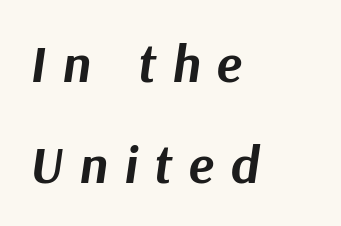
The image shows 53 px bold type, italic (leaning right); set left-aligned, loose line spacing (1.9x), unusually wide letter spacing (+0.31 em), not underlined; medium stroke contrast and a medium x-height.
